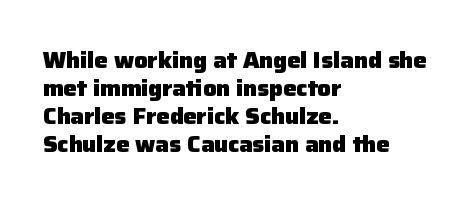
Q: Is the text bold? A: Yes.
Q: Is the text italic (slanted)? A: No, it is upright.
Q: Is the text underlined? A: No.
Q: How is the paragraph aligned? A: Left-aligned.
Q: Is the spacing between letters normal or unusually wide? A: Normal.
Q: Is the spacing between lines tight, normal or loose? A: Normal.
